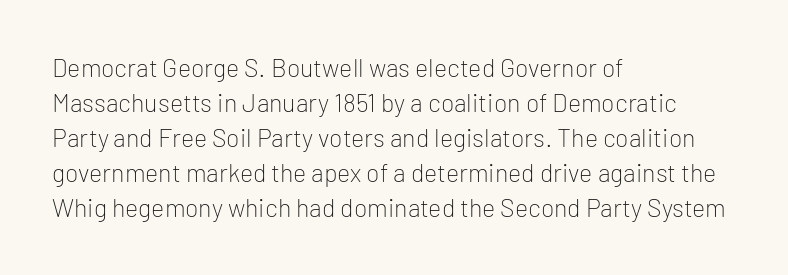
Nobody drew a line under any word here. The passage is arranged the way most books set body copy — flush left. Is the stroke heavy? The answer is a plain regular-or-lighter. Nobody touched the tracking dial on this one. A roman cut, with each character standing at attention. The space between consecutive lines is moderate.
